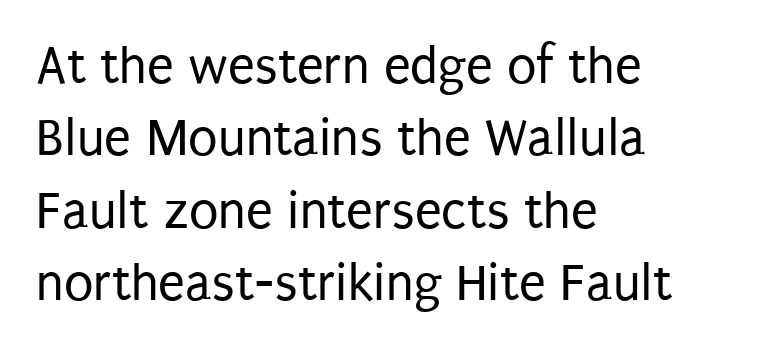
The image shows 54 px regular-weight, condensed sans-serif type, upright; set left-aligned, normal line spacing (1.34x), normal letter spacing, not underlined; low stroke contrast and a large x-height.
